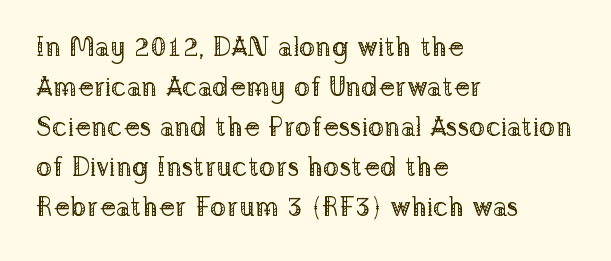
Italic: no, the glyphs are upright roman. Observe the ordinary spacing: letters are neighbours, not strangers. Line spacing here is normal. The zone under the glyphs is completely vacant. These lines stack with their left ends in a neat column.
